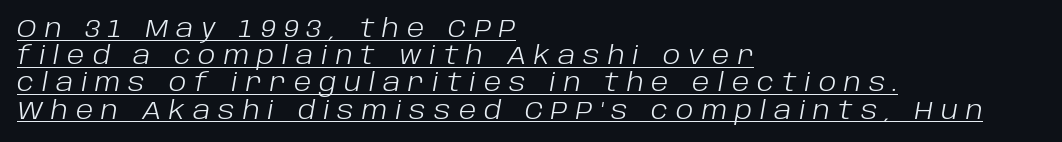
The image shows 25 px text type, italic (leaning right); set left-aligned, tight line spacing (1.09x), unusually wide letter spacing (+0.32 em), underlined.
